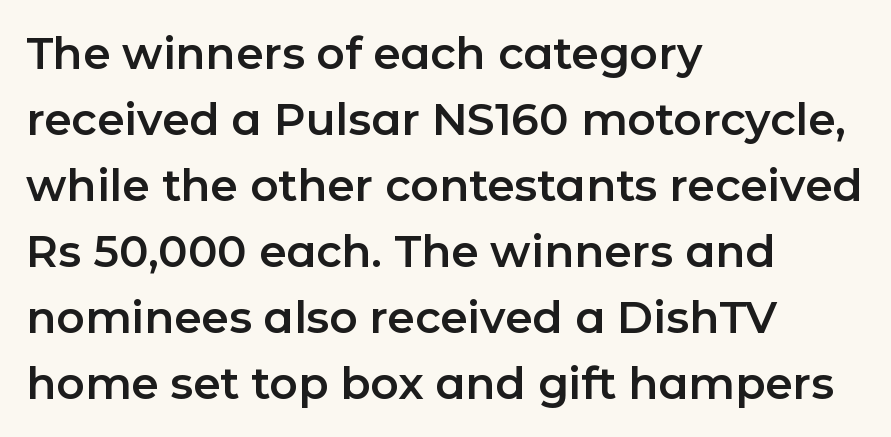
The image shows 44 px sans-serif type, upright; set left-aligned, normal line spacing (1.5x), normal letter spacing, not underlined; low stroke contrast and a medium x-height.
